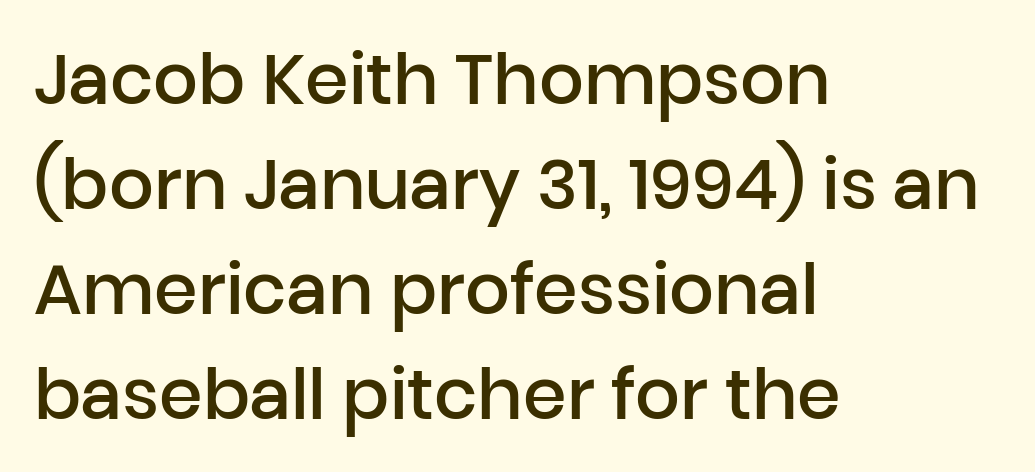
The image shows 70 px semibold sans-serif type, upright; set left-aligned, normal line spacing (1.5x), normal letter spacing, not underlined; low stroke contrast and a medium x-height.
